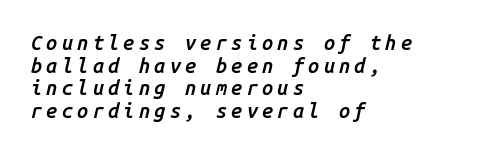
The passage shown is semibold, sitting just below true bold. You could barely slide anything between these rows. Style check: oblique. The line texture is sparse and dotted thanks to wide tracking. Has an underline been added? It has not. Every row of glyphs begins at an identical x-position on the left.
